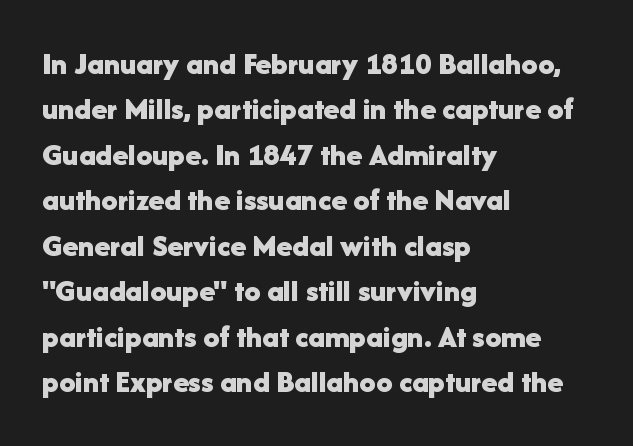
Q: Is the text bold? A: Yes.
Q: Is the text italic (slanted)? A: No, it is upright.
Q: Is the typeface a serif or a sans-serif typeface? A: Sans-serif.
Q: Is the text underlined? A: No.
Q: How is the paragraph aligned? A: Left-aligned.
Q: Is the spacing between letters normal or unusually wide? A: Normal.
Q: Is the spacing between lines tight, normal or loose? A: Normal.
Q: Width (condensed, normal, or wide)? A: Normal.
Q: Stroke contrast? A: Low.
Q: x-height? A: Medium.
Q: Monospaced? A: No.
